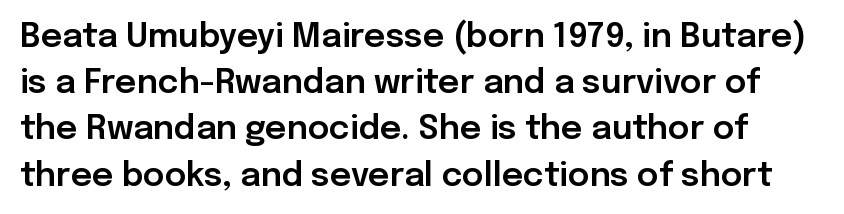
Q: Is the text italic (slanted)? A: No, it is upright.
Q: Is the typeface a serif or a sans-serif typeface? A: Sans-serif.
Q: Is the text underlined? A: No.
Q: Is the spacing between letters normal or unusually wide? A: Normal.
Q: Is the spacing between lines tight, normal or loose? A: Normal.
Q: Width (condensed, normal, or wide)? A: Normal.
Q: Stroke contrast? A: Low.
Q: x-height? A: Medium.
Q: Monospaced? A: No.
